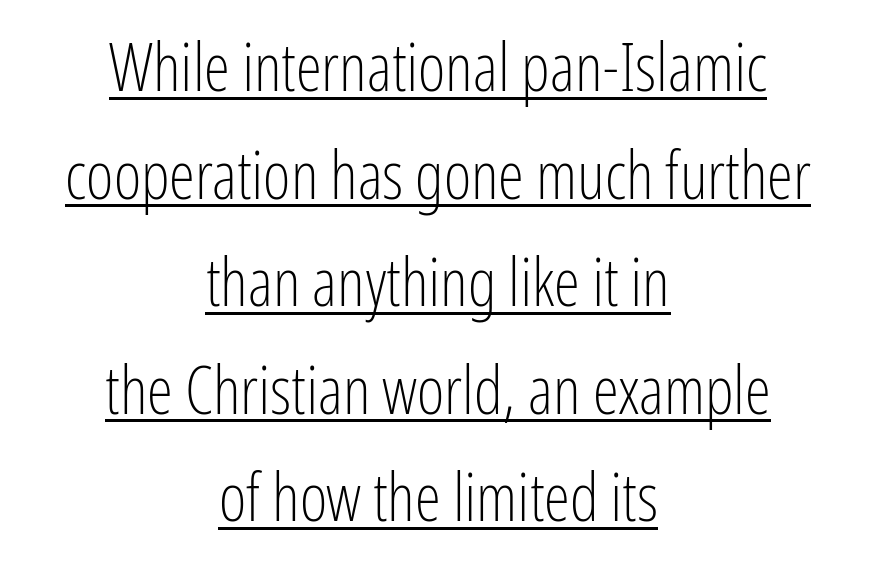
{"serif": "no", "italic": "no", "bold": "no", "weight": "light", "width": "condensed", "stroke_contrast": "low", "x_height": "medium", "monospaced": "no", "underline": "yes", "align": "center", "line_spacing": "normal", "line_spacing_ratio": 1.63, "letter_spacing": "normal", "letter_spacing_em": 0.0, "glyph_px": 66}
